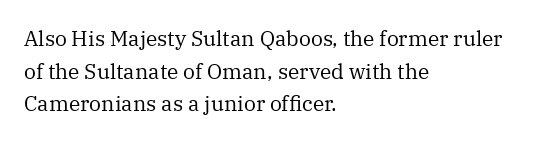
{"italic": "no", "bold": "no", "underline": "no", "align": "left", "line_spacing": "normal", "line_spacing_ratio": 1.55, "letter_spacing": "normal", "letter_spacing_em": 0.0, "glyph_px": 21}
